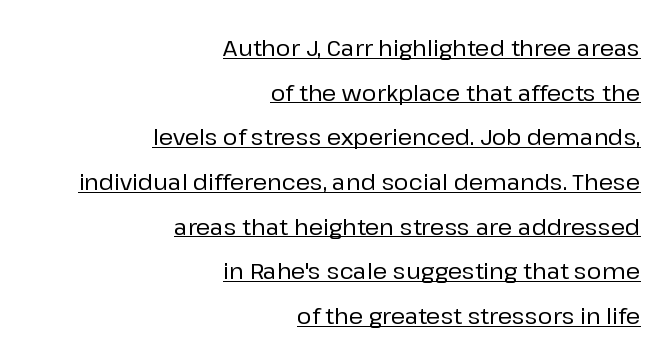
{"italic": "no", "underline": "yes", "align": "right", "line_spacing": "loose", "line_spacing_ratio": 2.03, "letter_spacing": "normal", "letter_spacing_em": 0.0, "glyph_px": 22}
